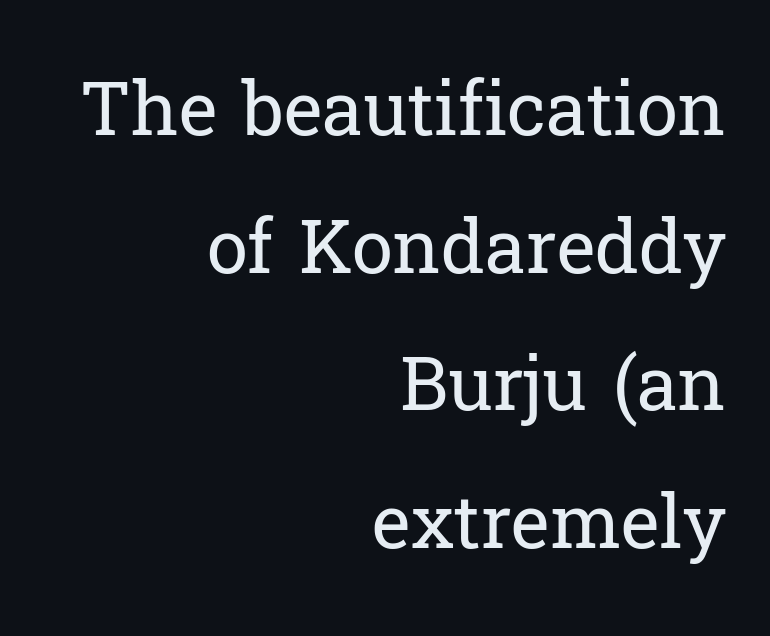
The image shows 74 px regular-weight serif type, upright; set right-aligned, line spacing 1.86x, normal letter spacing, not underlined; low stroke contrast and a medium x-height.
